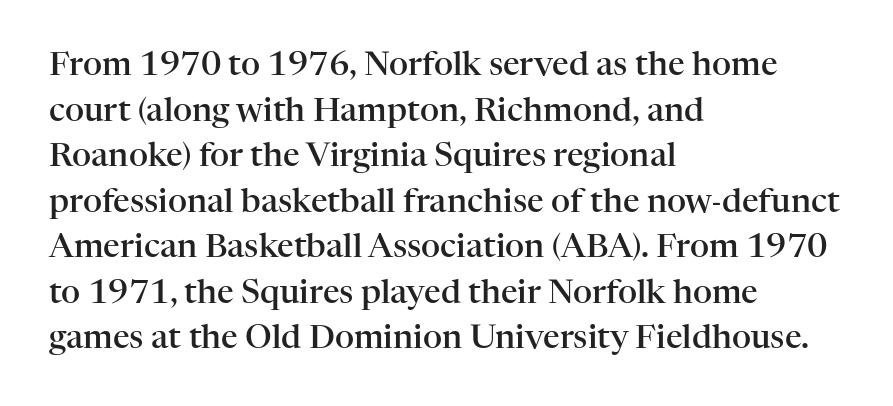
Q: Is the text bold? A: Semi-bold.
Q: Is the text italic (slanted)? A: No, it is upright.
Q: Is the typeface a serif or a sans-serif typeface? A: Serif.
Q: Is the text underlined? A: No.
Q: How is the paragraph aligned? A: Left-aligned.
Q: Is the spacing between letters normal or unusually wide? A: Normal.
Q: Is the spacing between lines tight, normal or loose? A: Normal.
Q: Width (condensed, normal, or wide)? A: Normal.
Q: Stroke contrast? A: High.
Q: x-height? A: Medium.
Q: Monospaced? A: No.
